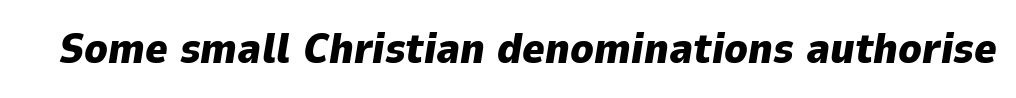
Q: Is the text bold? A: Yes.
Q: Is the text italic (slanted)? A: Yes, it leans right by about 9 degrees.
Q: Is the text underlined? A: No.
Q: Is the spacing between letters normal or unusually wide? A: Normal.
Q: Width (condensed, normal, or wide)? A: Normal.
Q: Stroke contrast? A: Low.
Q: x-height? A: Medium.
Q: Monospaced? A: No.
